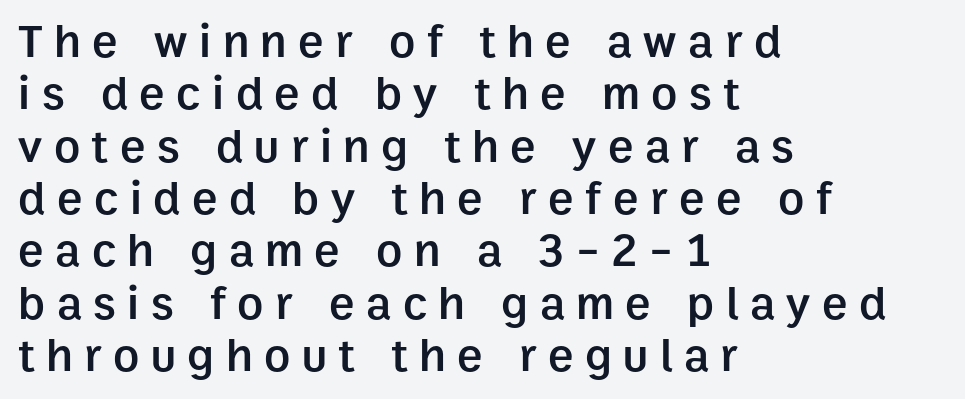
Q: Is the text bold? A: Semi-bold.
Q: Is the text italic (slanted)? A: No, it is upright.
Q: Is the typeface a serif or a sans-serif typeface? A: Sans-serif.
Q: Is the text underlined? A: No.
Q: How is the paragraph aligned? A: Left-aligned.
Q: Is the spacing between letters normal or unusually wide? A: Unusually wide.
Q: Is the spacing between lines tight, normal or loose? A: Tight.
Q: Width (condensed, normal, or wide)? A: Normal.
Q: Stroke contrast? A: Low.
Q: x-height? A: Medium.
Q: Monospaced? A: No.
